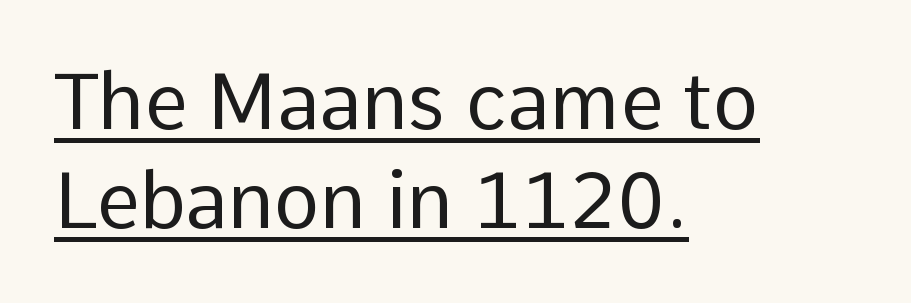
The image shows 78 px regular-weight sans-serif type, upright; set left-aligned, normal line spacing (1.27x), normal letter spacing, underlined; low stroke contrast and a medium x-height.
